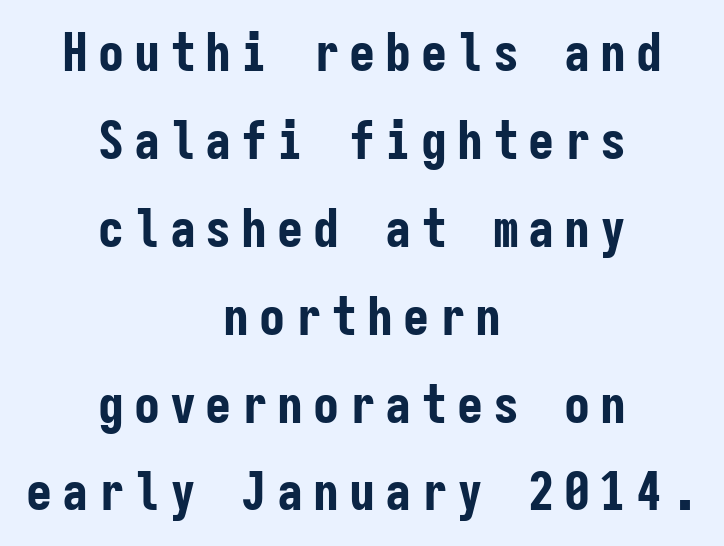
{"serif": "no", "italic": "no", "bold": "yes", "weight": "bold", "width": "condensed", "stroke_contrast": "low", "x_height": "medium", "monospaced": "yes", "underline": "no", "align": "center", "line_spacing": "normal", "line_spacing_ratio": 1.69, "glyph_px": 52}
